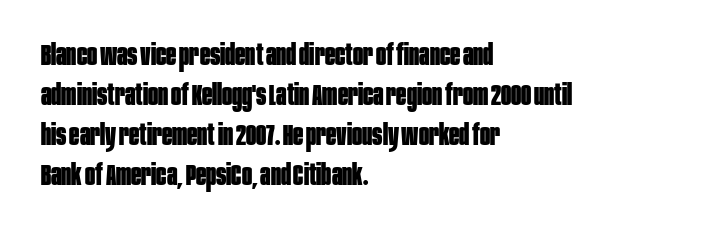
{"serif": "no", "italic": "no", "bold": "yes", "weight": "bold", "width": "condensed", "stroke_contrast": "low", "x_height": "large", "monospaced": "no", "underline": "no", "align": "left", "line_spacing": "normal", "line_spacing_ratio": 1.33, "letter_spacing": "normal", "letter_spacing_em": 0.0, "glyph_px": 30}
